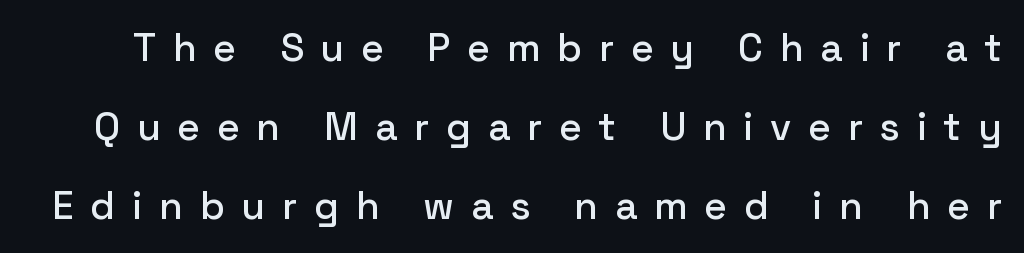
The image shows 39 px sans-serif type, upright; set loose line spacing (2.02x), unusually wide letter spacing (+0.43 em), not underlined; low stroke contrast and a medium x-height.
